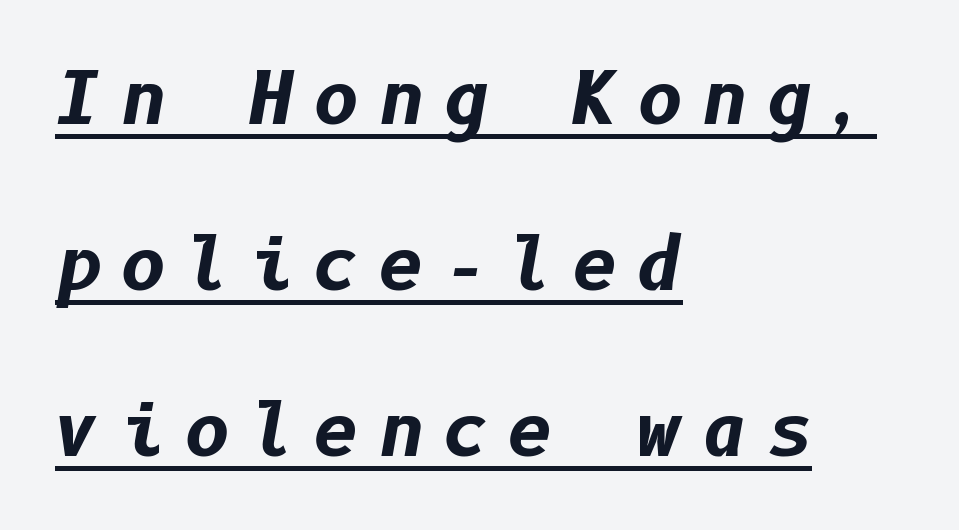
{"italic": "yes", "lean": "right", "slant_degrees": 10, "bold": "yes", "weight": "bold", "width": "normal", "stroke_contrast": "low", "x_height": "medium", "underline": "yes", "align": "left", "line_spacing": "loose", "line_spacing_ratio": 2.34, "letter_spacing": "wide", "letter_spacing_em": 0.26, "glyph_px": 71}
